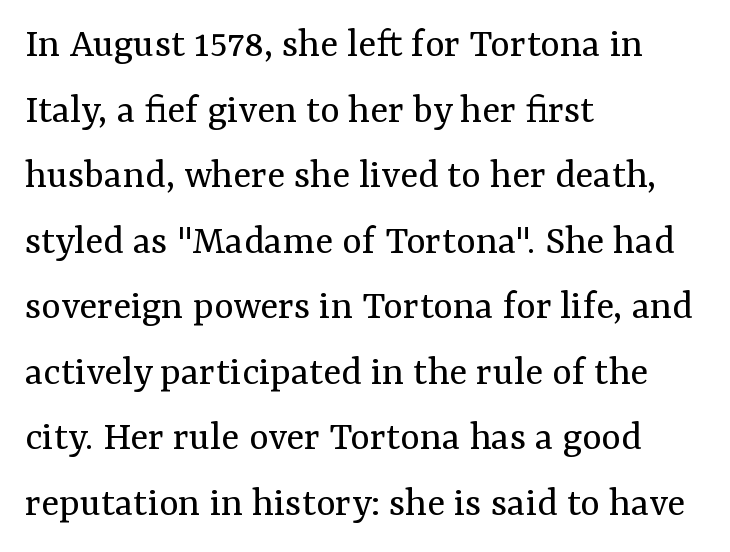
{"serif": "yes", "italic": "no", "bold": "no", "weight": "regular", "width": "normal", "stroke_contrast": "medium", "x_height": "medium", "monospaced": "no", "underline": "no", "align": "left", "line_spacing": "normal", "line_spacing_ratio": 1.56, "letter_spacing": "normal", "letter_spacing_em": 0.0, "glyph_px": 42}
